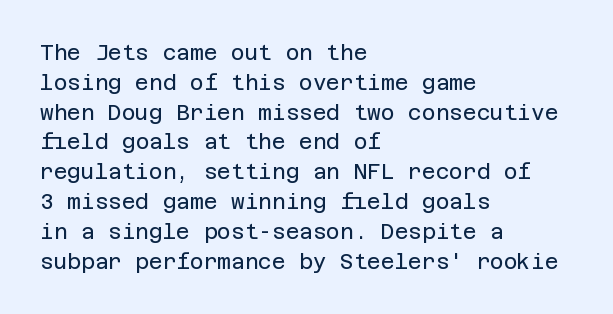
The image shows 21 px text type, upright; set left-aligned, normal line spacing (1.42x), normal letter spacing, not underlined.
